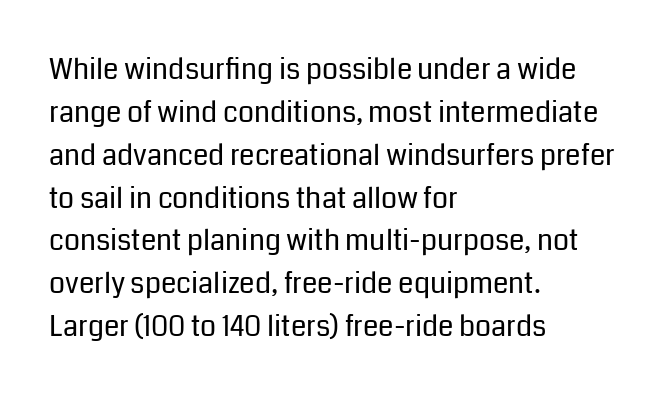
Is this a fixed-width face? No — the glyphs have proportional, varying widths. The specimen reads as upright at a glance. Notice how descenders clear the ascenders below comfortably — that's standard leading. The rendering anchors every line to the left-hand side. The letters look calm and open, with moderate or lighter stems. This rendering employs a face without finishing strokes, i.e., a sans-serif.
